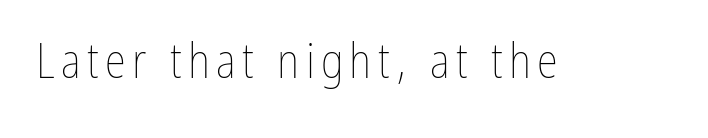
The image shows 48 px thin, condensed type, upright; set not underlined; low stroke contrast and a medium x-height.
